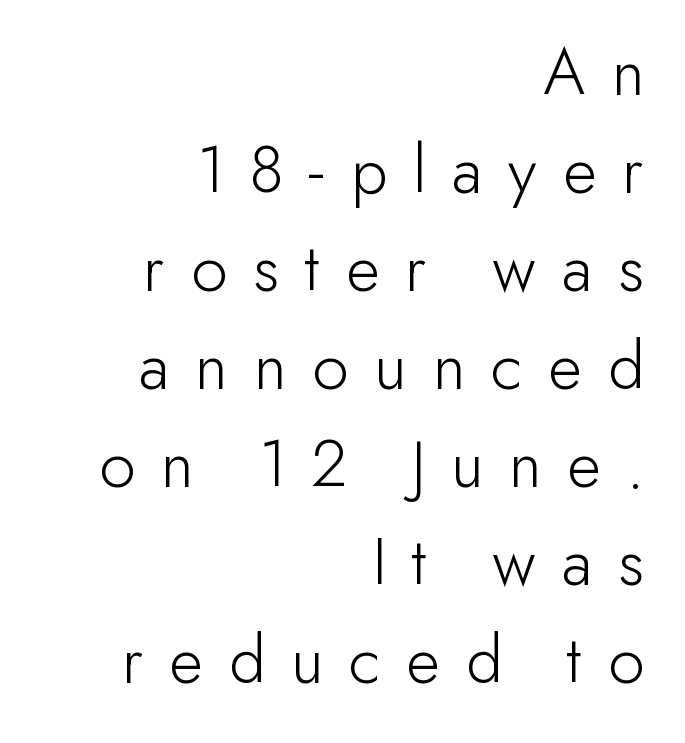
Q: Is the text bold? A: No.
Q: Is the text italic (slanted)? A: No, it is upright.
Q: Is the typeface a serif or a sans-serif typeface? A: Sans-serif.
Q: Is the text underlined? A: No.
Q: How is the paragraph aligned? A: Right-aligned.
Q: Is the spacing between letters normal or unusually wide? A: Unusually wide.
Q: Is the spacing between lines tight, normal or loose? A: Normal.
Q: Width (condensed, normal, or wide)? A: Normal.
Q: Stroke contrast? A: Low.
Q: x-height? A: Small.
Q: Monospaced? A: No.
